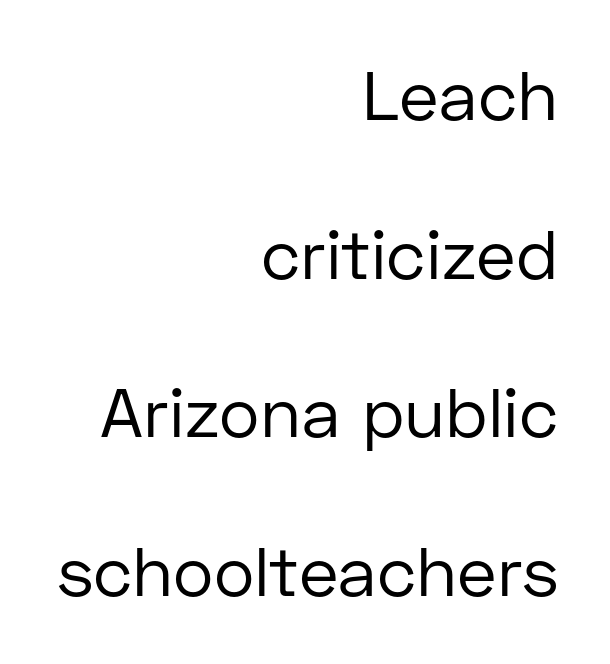
Between one letter and the next there's only the usual sliver of space. Type style note: lacks serifs. Is this a heavy cut? Hardly; it is regular or lighter. Posture: vertical. Note the varied advance widths — an 'i' is clearly narrower than an 'm'. One-word summary of the alignment: right.
